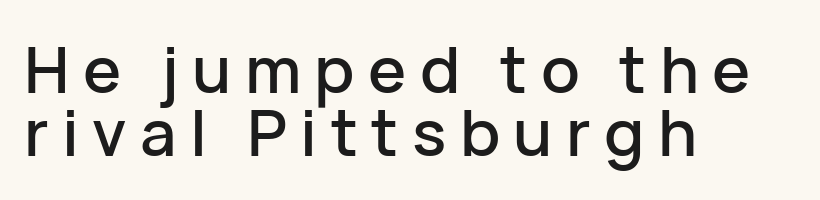
The image shows 64 px sans-serif type, upright; set left-aligned, tight line spacing (0.98x), unusually wide letter spacing (+0.21 em), not underlined; low stroke contrast and a medium x-height.
